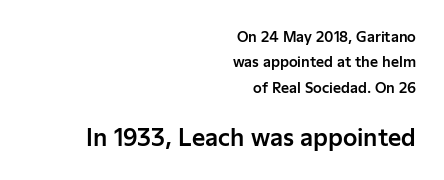
{"italic": "no", "underline": "no", "align": "right", "line_spacing_ratio": 1.82, "letter_spacing": "normal", "letter_spacing_em": 0.0, "larger_block": "second", "size_ratio": 1.64, "glyph_px": 23}
